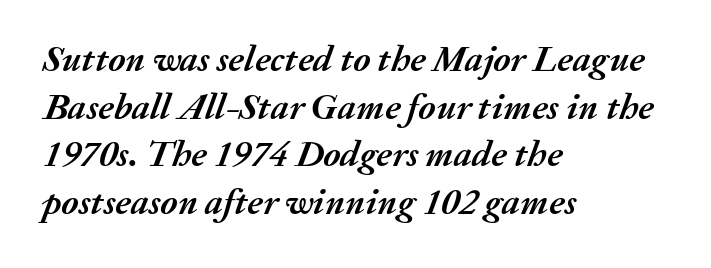
Q: Is the text bold? A: Yes.
Q: Is the text italic (slanted)? A: Yes, it leans right by about 20 degrees.
Q: Is the text underlined? A: No.
Q: How is the paragraph aligned? A: Left-aligned.
Q: Is the spacing between letters normal or unusually wide? A: Normal.
Q: Is the spacing between lines tight, normal or loose? A: Normal.
Q: Width (condensed, normal, or wide)? A: Normal.
Q: Stroke contrast? A: Medium.
Q: x-height? A: Medium.
Q: Monospaced? A: No.
